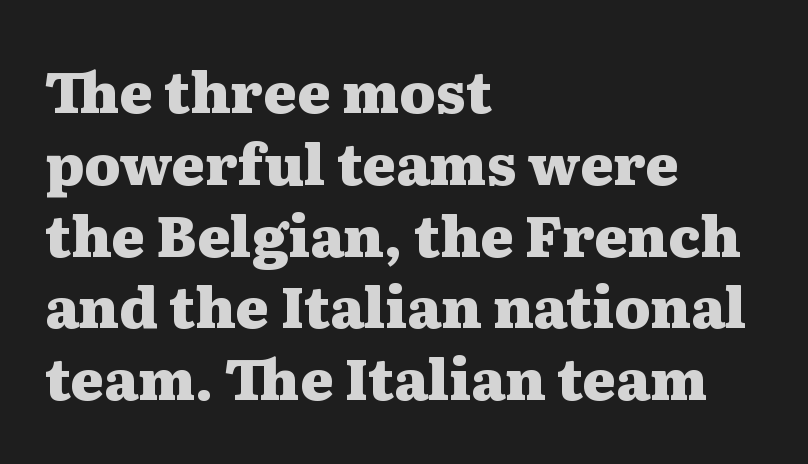
The image shows 57 px heavy, wide serif type, upright; set left-aligned, normal line spacing (1.26x), normal letter spacing, not underlined; medium stroke contrast and a medium x-height.
